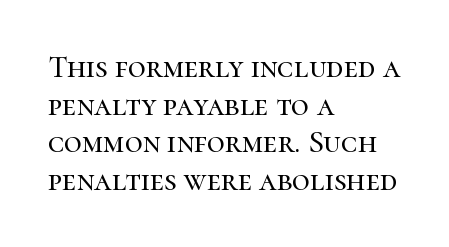
{"serif": "yes", "italic": "no", "width": "normal", "stroke_contrast": "high", "x_height": "medium", "monospaced": "no", "underline": "no", "align": "left", "line_spacing_ratio": 1.21, "letter_spacing": "normal", "letter_spacing_em": 0.0, "glyph_px": 31}
